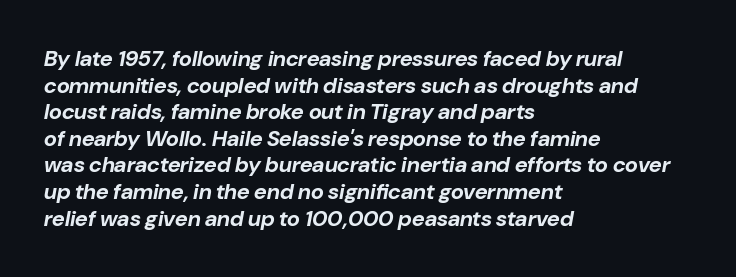
The image shows 22 px bold type, italic (leaning right); set left-aligned, line spacing 1.21x, normal letter spacing, not underlined.
